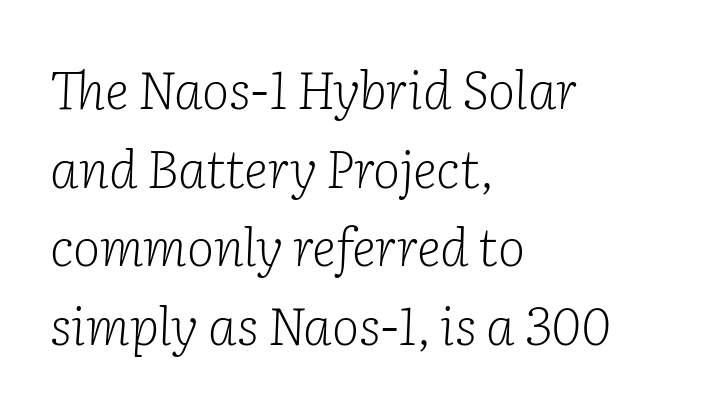
The image shows 52 px light serif type, italic (leaning right); set left-aligned, normal line spacing (1.51x), normal letter spacing, not underlined; low stroke contrast and a medium x-height.
